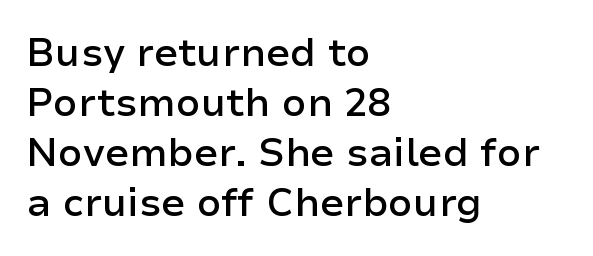
The image shows 39 px semibold sans-serif type, upright; set left-aligned, normal line spacing (1.28x), normal letter spacing, not underlined; low stroke contrast and a medium x-height.
